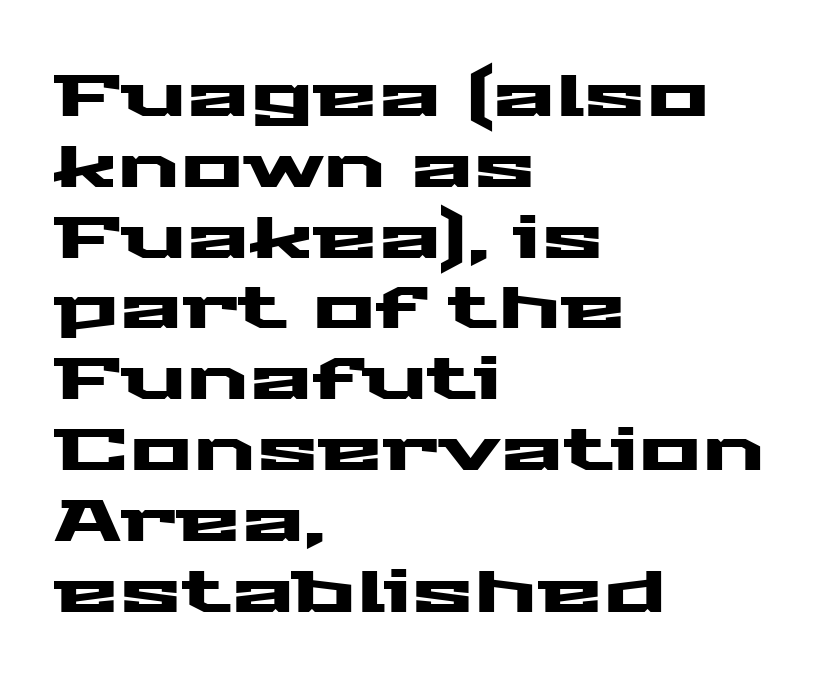
{"serif": "no", "italic": "no", "width": "wide", "stroke_contrast": "medium", "x_height": "medium", "monospaced": "no", "underline": "no", "align": "left", "line_spacing_ratio": 1.2, "letter_spacing": "normal", "letter_spacing_em": 0.0, "glyph_px": 59}
